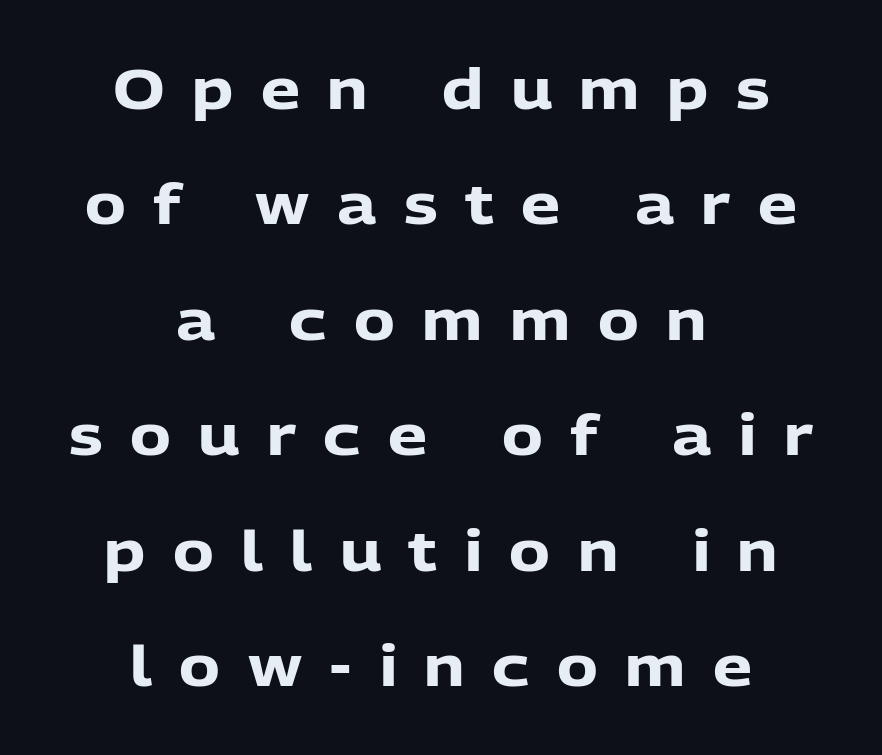
Q: Is the text bold? A: Yes.
Q: Is the text italic (slanted)? A: No, it is upright.
Q: Is the typeface a serif or a sans-serif typeface? A: Sans-serif.
Q: Is the text underlined? A: No.
Q: How is the paragraph aligned? A: Centered.
Q: Is the spacing between letters normal or unusually wide? A: Unusually wide.
Q: Is the spacing between lines tight, normal or loose? A: Loose.
Q: Width (condensed, normal, or wide)? A: Normal.
Q: Stroke contrast? A: Low.
Q: x-height? A: Medium.
Q: Monospaced? A: No.
